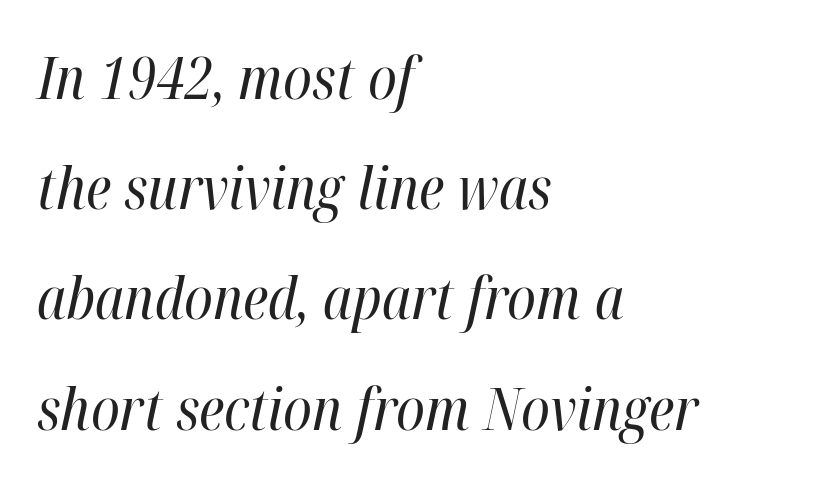
Character widths vary here, with narrow letters taking less room than wide ones. Slant detected: the letters are inclined. A typesetter would call this zero additional tracking. No word sits above an underline. Each new line begins a long way beneath the previous one.
